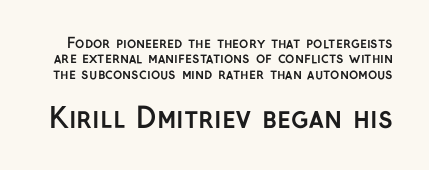
Q: Is the text bold? A: Yes.
Q: Is the text italic (slanted)? A: No, it is upright.
Q: Is the typeface a serif or a sans-serif typeface? A: Sans-serif.
Q: Is the text underlined? A: No.
Q: Is the spacing between letters normal or unusually wide? A: Normal.
Q: Is the spacing between lines tight, normal or loose? A: Tight.
Q: Which block of text is set in a larger size, the first (top) or the second (bottom)? A: The second (bottom) one.
Q: Width (condensed, normal, or wide)? A: Normal.
Q: Stroke contrast? A: Low.
Q: x-height? A: Medium.
Q: Monospaced? A: No.
